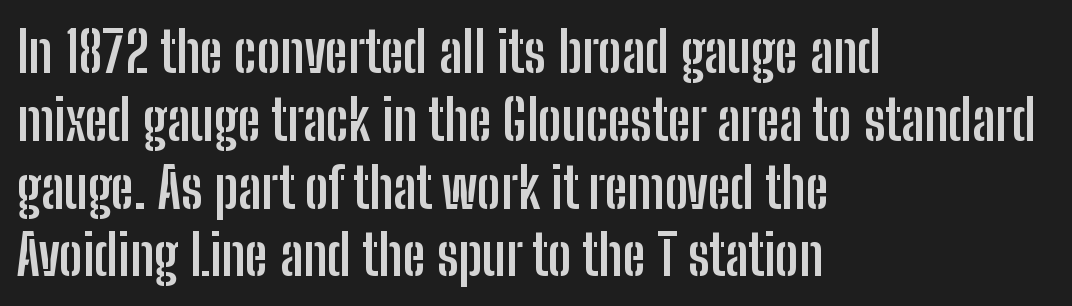
The image shows 56 px semibold, condensed sans-serif type, upright; set left-aligned, line spacing 1.21x, normal letter spacing, not underlined; low stroke contrast and a medium x-height.
